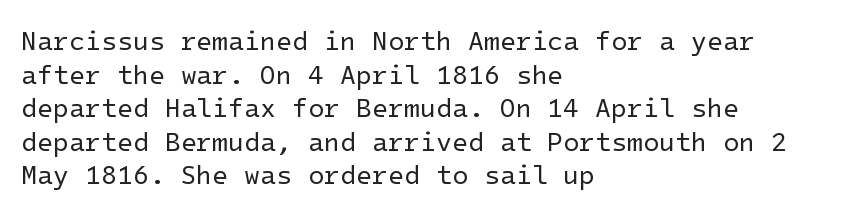
{"italic": "no", "bold": "no", "underline": "no", "align": "left", "line_spacing": "normal", "line_spacing_ratio": 1.29, "letter_spacing": "normal", "letter_spacing_em": 0.0, "glyph_px": 26}
